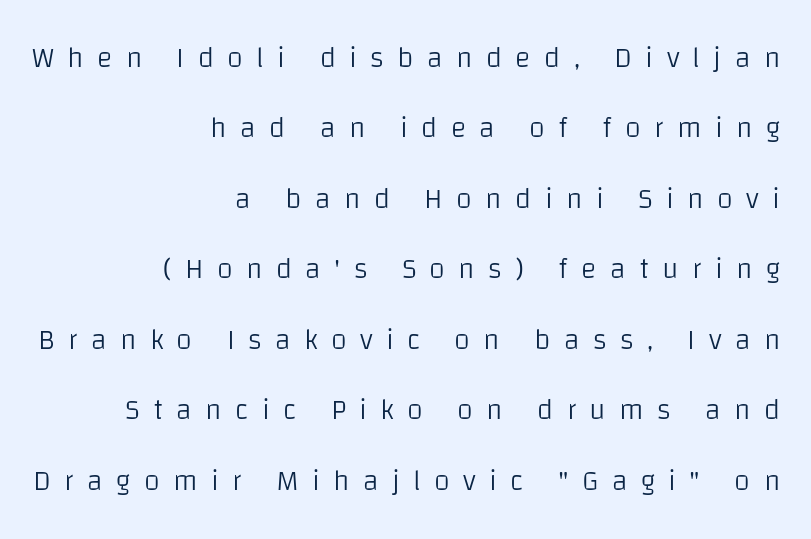
{"serif": "no", "italic": "no", "bold": "no", "weight": "light", "width": "normal", "stroke_contrast": "low", "x_height": "large", "monospaced": "no", "underline": "no", "align": "right", "line_spacing": "loose", "line_spacing_ratio": 2.43, "letter_spacing": "wide", "letter_spacing_em": 0.46, "glyph_px": 29}
